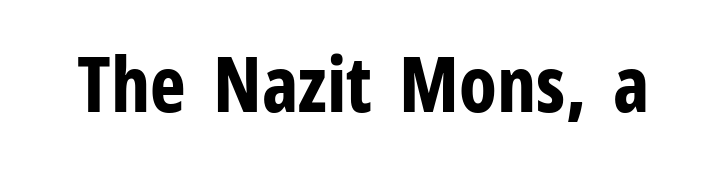
You can tell from the bare stems that sans-serif type was used. If you drew a line through each stem, it would be perfectly vertical. What stands out about the letter spacing? Nothing — it is the standard amount. Thick stems and heavy bowls — unmistakably bold.
